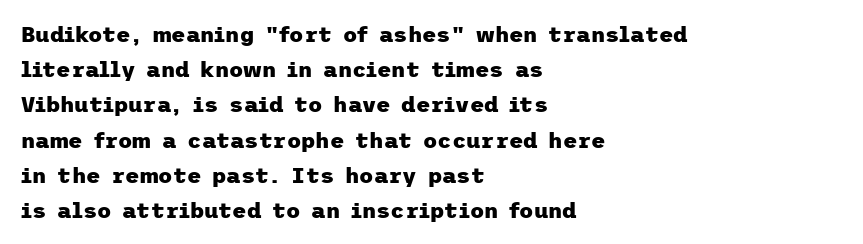
Q: Is the text bold? A: Yes.
Q: Is the text italic (slanted)? A: No, it is upright.
Q: Is the text underlined? A: No.
Q: How is the paragraph aligned? A: Left-aligned.
Q: Is the spacing between letters normal or unusually wide? A: Normal.
Q: Is the spacing between lines tight, normal or loose? A: Normal.
